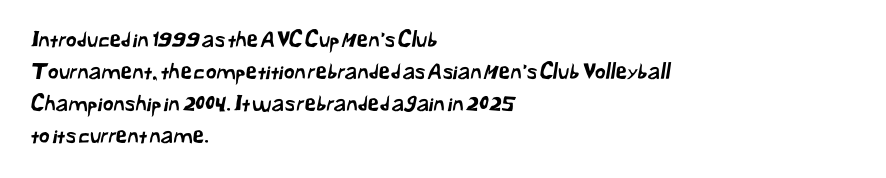
{"underline": "no", "align": "left", "line_spacing": "normal", "line_spacing_ratio": 1.52, "letter_spacing": "normal", "letter_spacing_em": 0.0, "glyph_px": 21}
